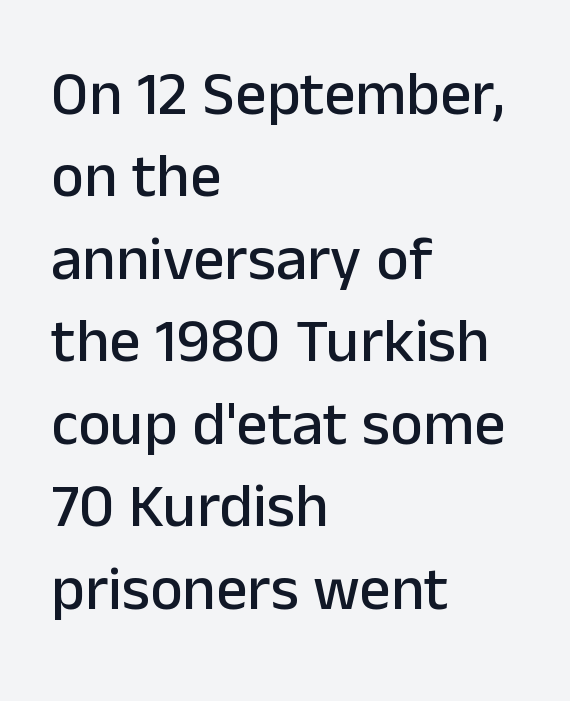
The image shows 62 px sans-serif type, upright; set left-aligned, normal line spacing (1.33x), normal letter spacing, not underlined; low stroke contrast and a medium x-height.
